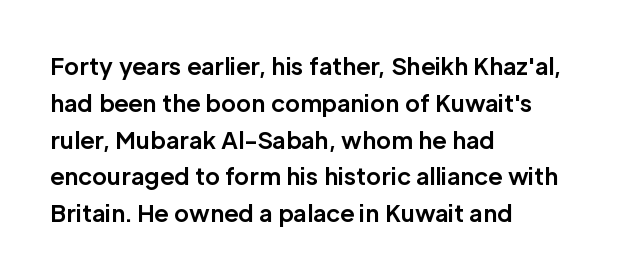
{"italic": "no", "bold": "yes", "underline": "no", "align": "left", "line_spacing": "normal", "line_spacing_ratio": 1.6, "letter_spacing": "normal", "letter_spacing_em": 0.0, "glyph_px": 23}
